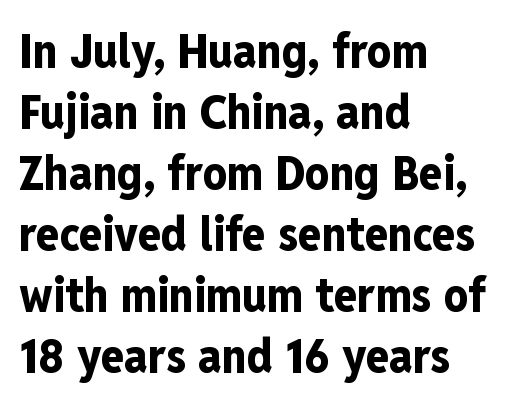
The space directly below the letters is spotless. Inter-character spacing is left at the font's built-in metrics. The typeface chosen for these lines omits serifs. Compared with a centered layout, this one pins lines to the left instead. I'd describe the lettering as bold — thick and assertive.
